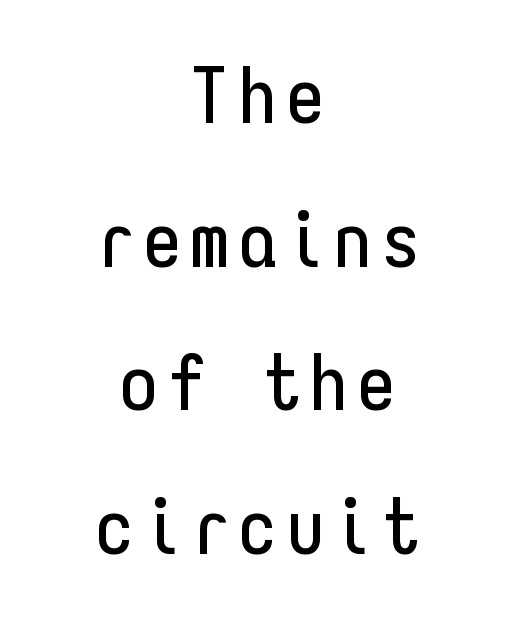
Q: Is the text italic (slanted)? A: No, it is upright.
Q: Is the typeface a serif or a sans-serif typeface? A: Sans-serif.
Q: Is the text underlined? A: No.
Q: How is the paragraph aligned? A: Centered.
Q: Width (condensed, normal, or wide)? A: Condensed.
Q: Stroke contrast? A: Low.
Q: x-height? A: Medium.
Q: Monospaced? A: Yes.
